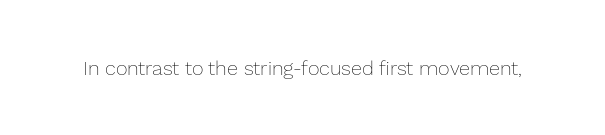
Q: Is the text bold? A: No.
Q: Is the text italic (slanted)? A: No, it is upright.
Q: Is the text underlined? A: No.
Q: Is the spacing between letters normal or unusually wide? A: Normal.
